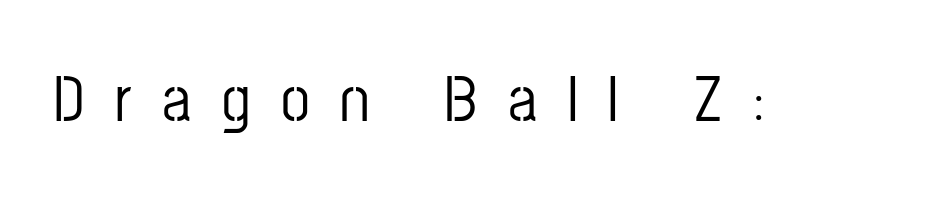
Ascenders rise straight up at ninety degrees. There is plenty of visible air inserted between adjacent glyphs. Has an underline been added? It has not. Think of a printed novel: that variable character pitch is what you see here. Regarding serifs, this sample does without them.
